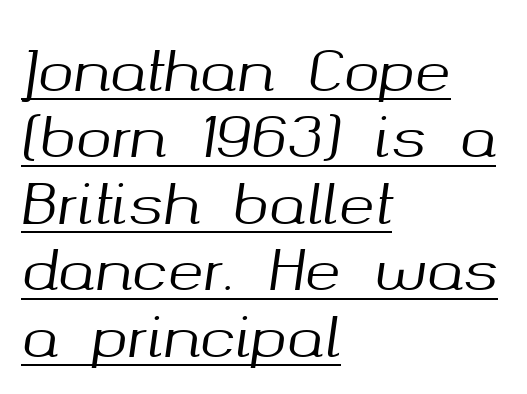
The image shows 54 px text type, italic (leaning right); set left-aligned, line spacing 1.23x, normal letter spacing, underlined; medium stroke contrast and a medium x-height.
